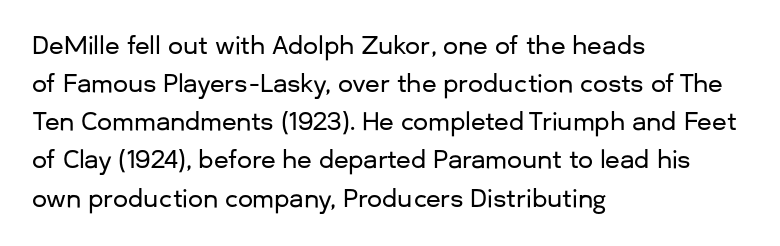
The image shows 24 px text type, upright; set left-aligned, normal line spacing (1.59x), normal letter spacing, not underlined.
